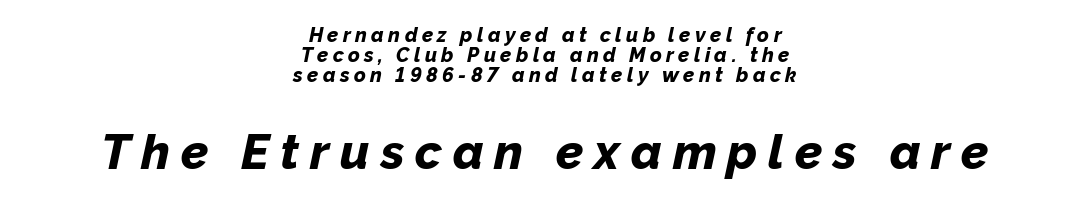
Do the characters align in a grid? No, the font is proportional. Bigger letters appear in the bottom chunk; the top chunk is reduced. Each word looks stretched out because of the extra space between its letters. The passage shown leans; its letterforms are oblique. Beneath every word, the page is bare. Notice how the passage keeps no hard edge, just a central spine.
